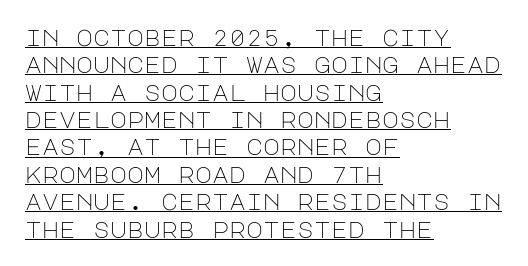
Caption: lettering with a line underneath. The font is comparable to plain body text, perhaps lighter. Short note: letters normally spaced. Ordinary non-slanted type is in use. Compared with a centered layout, this one pins lines to the left instead.
